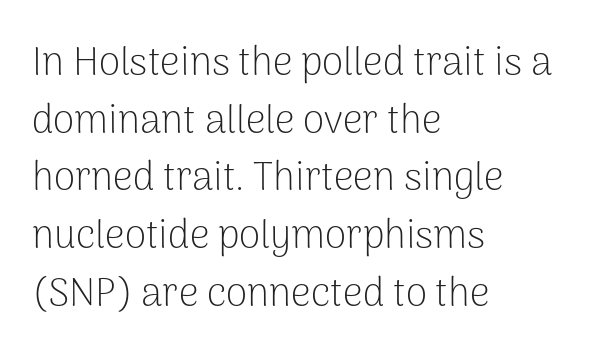
The image shows 39 px light sans-serif type, upright; set left-aligned, normal line spacing (1.48x), normal letter spacing, not underlined; low stroke contrast and a medium x-height.
